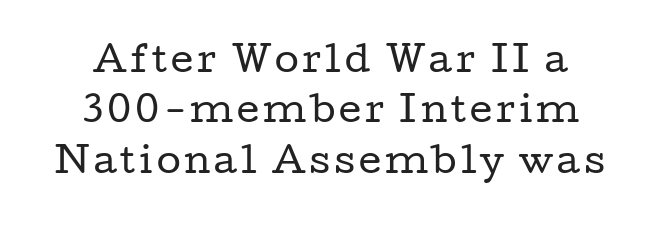
{"serif": "yes", "italic": "no", "bold": "no", "weight": "regular", "width": "wide", "stroke_contrast": "low", "x_height": "medium", "monospaced": "no", "underline": "no", "line_spacing": "normal", "line_spacing_ratio": 1.44, "glyph_px": 35}
